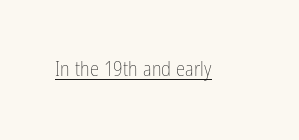
{"italic": "no", "bold": "no", "underline": "yes", "letter_spacing": "normal", "letter_spacing_em": 0.0, "glyph_px": 21}
